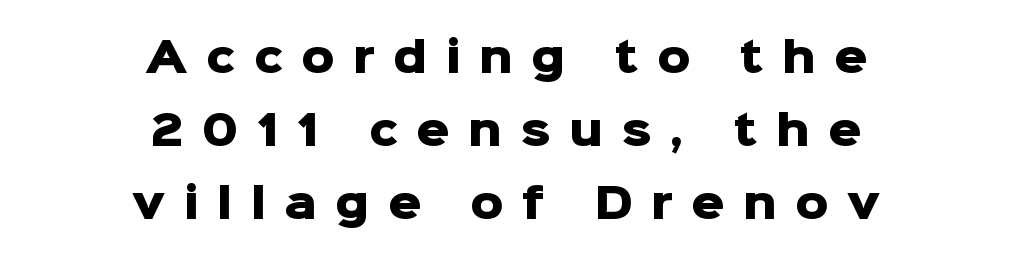
{"serif": "no", "italic": "no", "bold": "yes", "weight": "heavy", "width": "normal", "stroke_contrast": "low", "x_height": "medium", "monospaced": "no", "underline": "no", "align": "center", "line_spacing_ratio": 1.78, "letter_spacing": "wide", "letter_spacing_em": 0.45, "glyph_px": 41}
